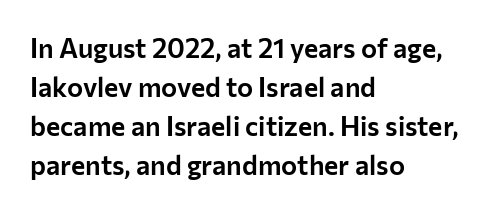
The image shows 27 px text type, upright; set left-aligned, normal line spacing (1.45x), normal letter spacing, not underlined.
